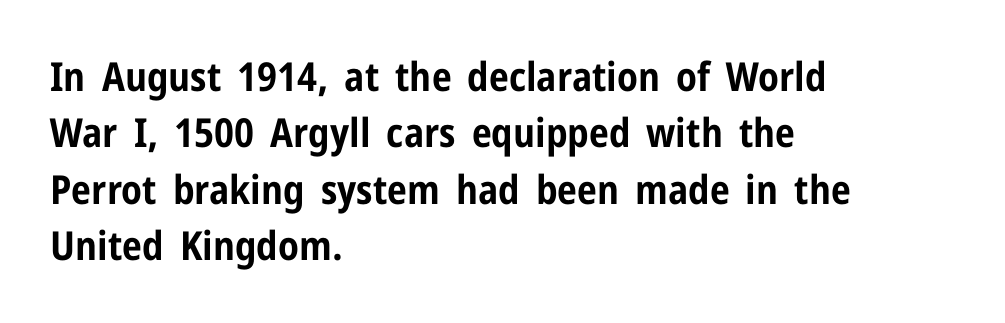
The image shows 40 px bold, condensed sans-serif type, upright; set left-aligned, normal line spacing (1.41x), normal letter spacing, not underlined; low stroke contrast and a medium x-height.
